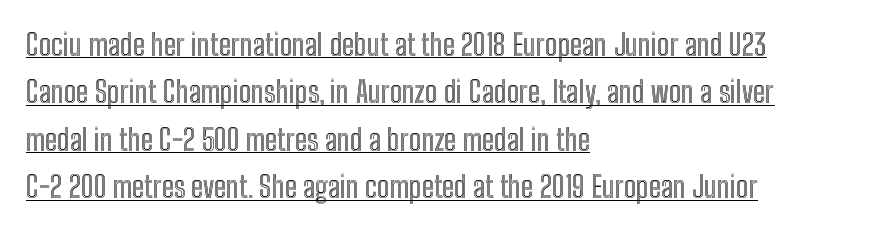
Q: Is the text italic (slanted)? A: No, it is upright.
Q: Is the text underlined? A: Yes.
Q: How is the paragraph aligned? A: Left-aligned.
Q: Is the spacing between letters normal or unusually wide? A: Normal.
Q: Is the spacing between lines tight, normal or loose? A: Normal.
Q: Width (condensed, normal, or wide)? A: Condensed.
Q: x-height? A: Medium.
Q: Monospaced? A: No.
